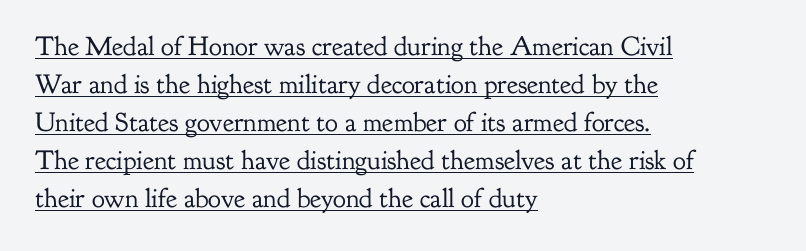
The image shows 27 px text type, upright; set left-aligned, normal line spacing (1.41x), normal letter spacing, underlined.
